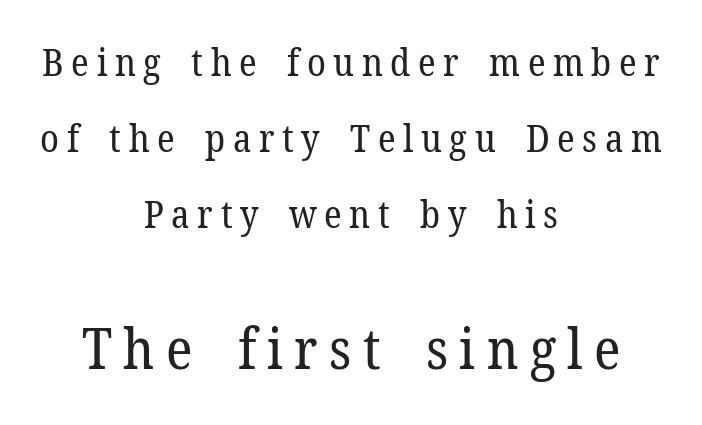
The image shows 57 px regular-weight serif type, upright; set centered, loose line spacing (2.0x), unusually wide letter spacing (+0.2 em), not underlined; the second (bottom) block is 1.5x larger; low stroke contrast and a medium x-height.
